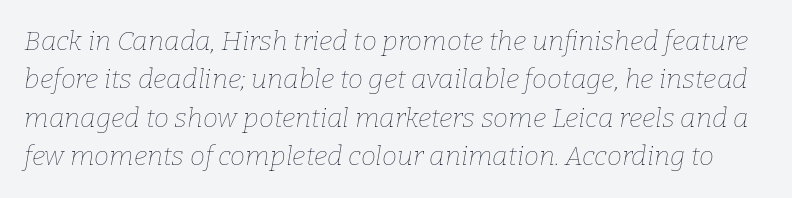
{"italic": "yes", "lean": "right", "slant_degrees": 9, "bold": "no", "underline": "no", "line_spacing": "normal", "line_spacing_ratio": 1.42, "letter_spacing": "normal", "letter_spacing_em": 0.0, "glyph_px": 27}
